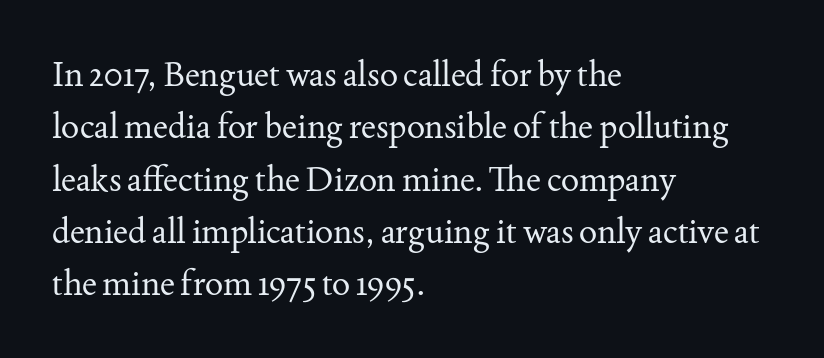
Spacing verdict: proportional, widths tailored to each character. Heft: none added — not bold. The space directly below the letters is spotless. Casual observation: everything's shoved over to the left.
